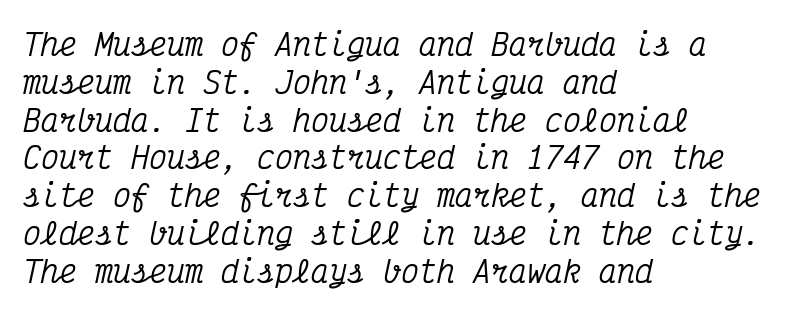
How would I describe the line gaps? Plain and ordinary. The baseline area is clear. These lines are set flush left with a ragged right edge. Are there feet on the stems? There are — it's a serif.
